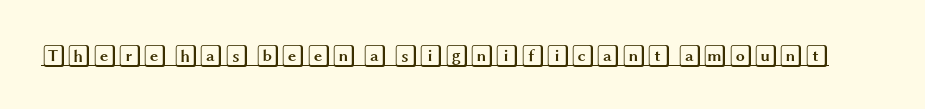
Q: Is the text italic (slanted)? A: No, it is upright.
Q: Is the text underlined? A: Yes.
Q: Is the spacing between letters normal or unusually wide? A: Normal.
